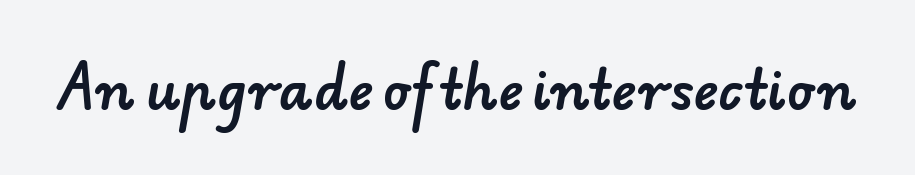
Each letter keeps its own natural width here, so spacing adapts to shape. Descender tails drop into unmarked territory. Caption: standard tracking, unaltered. Nothing sits at the stroke ends, so this counts as sans-serif.
